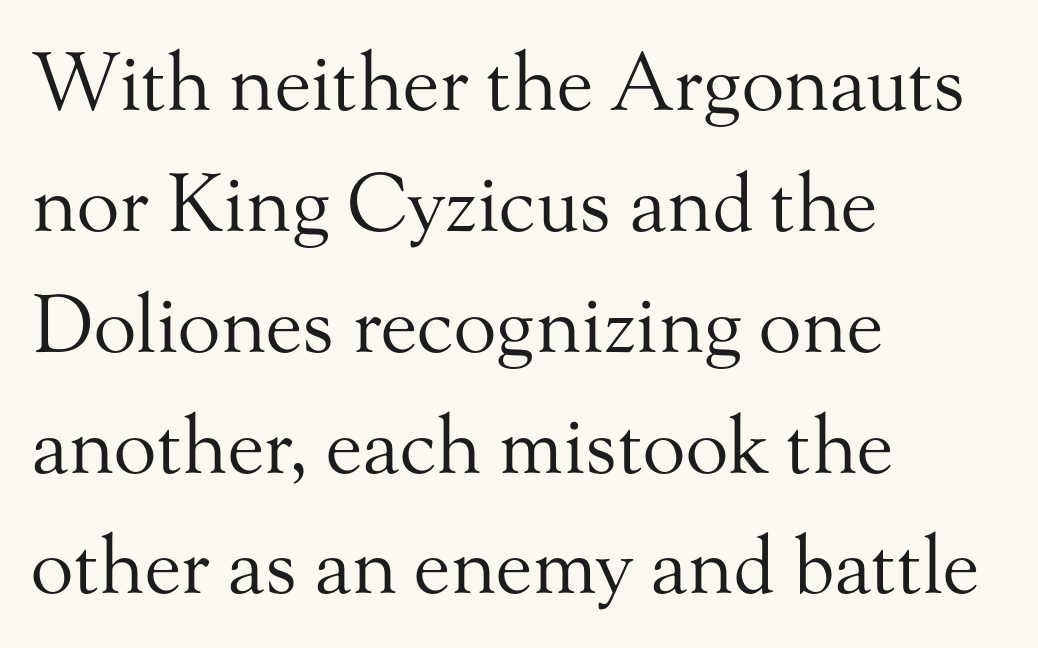
Q: Is the text bold? A: No.
Q: Is the text italic (slanted)? A: No, it is upright.
Q: Is the typeface a serif or a sans-serif typeface? A: Serif.
Q: Is the text underlined? A: No.
Q: How is the paragraph aligned? A: Left-aligned.
Q: Is the spacing between letters normal or unusually wide? A: Normal.
Q: Is the spacing between lines tight, normal or loose? A: Normal.
Q: Width (condensed, normal, or wide)? A: Normal.
Q: Stroke contrast? A: Medium.
Q: x-height? A: Small.
Q: Monospaced? A: No.
